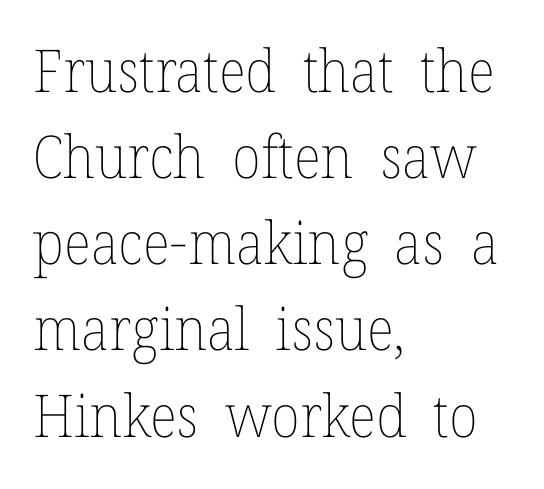
Caption: multi-line text, flush left, ragged right. Spacing between characters is what you'd get straight out of the box. A quiet, ordinary-to-light weight characterises the typeface. The glyphs are unaccompanied by any horizontal stroke below them. This sample has the flowing, uneven cadence of proportional lettering.
